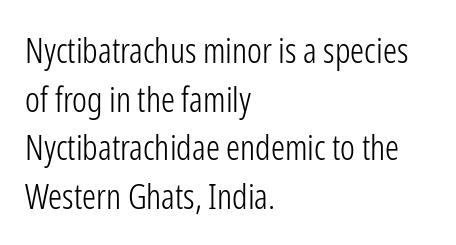
Q: Is the text bold? A: No.
Q: Is the text italic (slanted)? A: No, it is upright.
Q: Is the typeface a serif or a sans-serif typeface? A: Sans-serif.
Q: Is the text underlined? A: No.
Q: How is the paragraph aligned? A: Left-aligned.
Q: Is the spacing between letters normal or unusually wide? A: Normal.
Q: Is the spacing between lines tight, normal or loose? A: Normal.
Q: Width (condensed, normal, or wide)? A: Condensed.
Q: Stroke contrast? A: Low.
Q: x-height? A: Medium.
Q: Monospaced? A: No.
